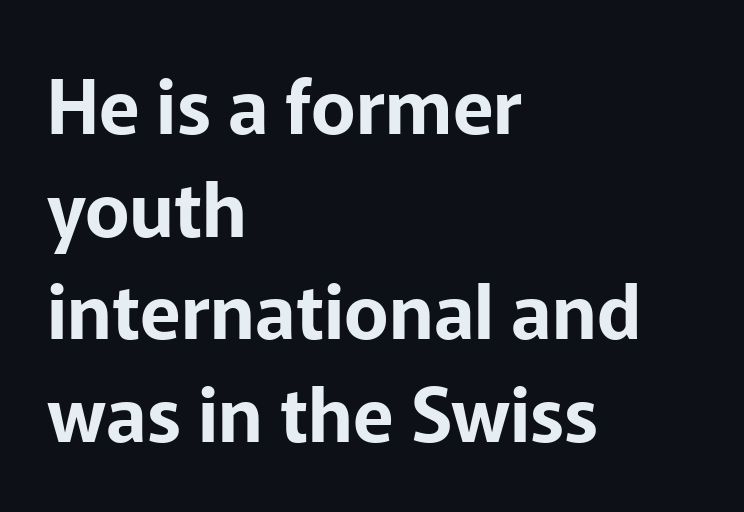
{"serif": "no", "italic": "no", "width": "normal", "stroke_contrast": "low", "x_height": "medium", "monospaced": "no", "underline": "no", "align": "left", "line_spacing": "normal", "line_spacing_ratio": 1.37, "letter_spacing": "normal", "letter_spacing_em": 0.0, "glyph_px": 75}
